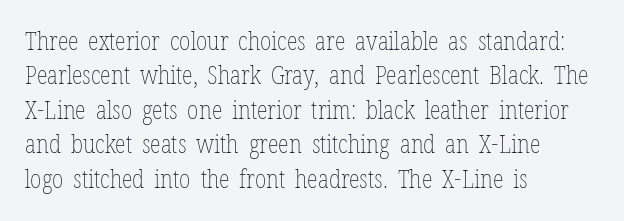
{"italic": "no", "bold": "no", "underline": "no", "align": "left", "line_spacing": "normal", "line_spacing_ratio": 1.38, "letter_spacing": "normal", "letter_spacing_em": 0.0, "glyph_px": 25}
